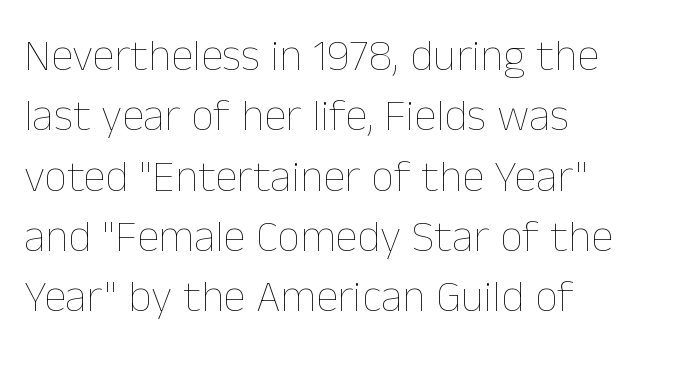
The image shows 45 px thin type, upright; set left-aligned, normal line spacing (1.34x), normal letter spacing, not underlined; low stroke contrast and a medium x-height.
